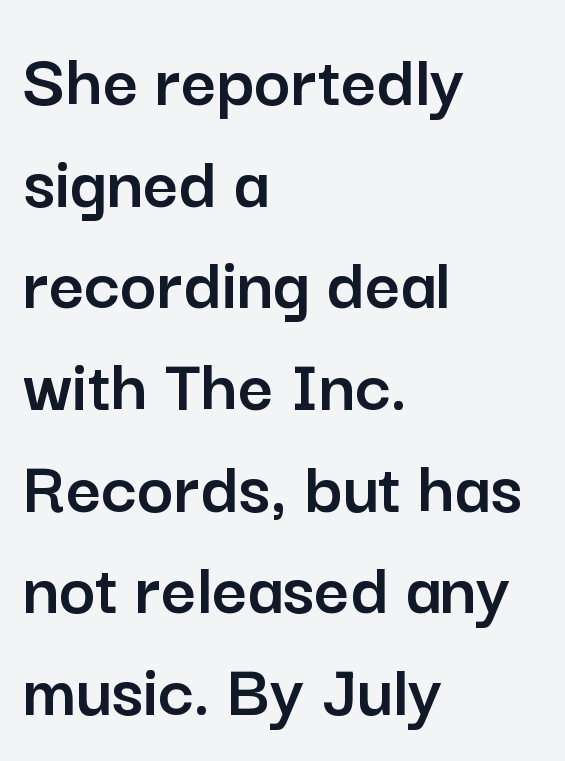
Q: Is the text italic (slanted)? A: No, it is upright.
Q: Is the typeface a serif or a sans-serif typeface? A: Sans-serif.
Q: Is the text underlined? A: No.
Q: How is the paragraph aligned? A: Left-aligned.
Q: Is the spacing between letters normal or unusually wide? A: Normal.
Q: Is the spacing between lines tight, normal or loose? A: Normal.
Q: Width (condensed, normal, or wide)? A: Normal.
Q: Stroke contrast? A: Low.
Q: x-height? A: Medium.
Q: Monospaced? A: No.
